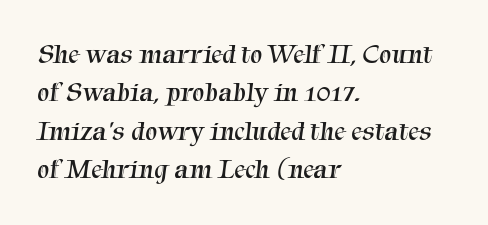
The image shows 27 px text type; set left-aligned, normal line spacing (1.42x), normal letter spacing, not underlined.
